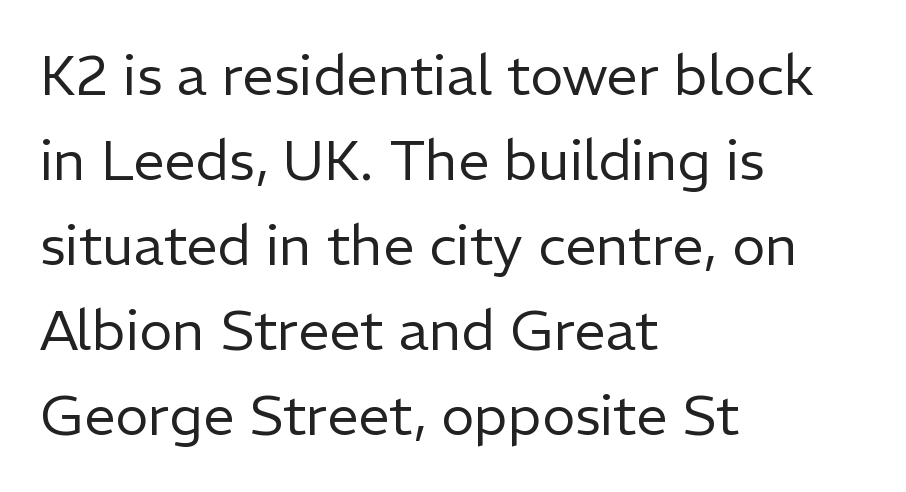
The lines sit at an ordinary, default distance from one another. Nope, not italic — everything's standing straight. Are there feet on the stems? There aren't — it's a sans. Compared with a typical body face, this is equally light or lighter still.
